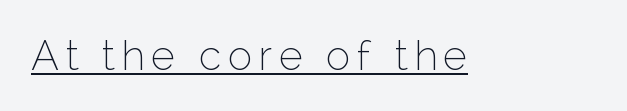
The image shows 41 px thin sans-serif type, upright; set underlined; low stroke contrast and a medium x-height.
